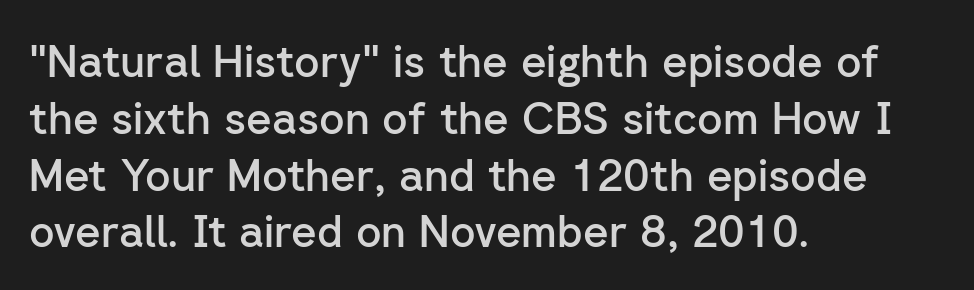
The image shows 44 px semibold sans-serif type, upright; set left-aligned, normal line spacing (1.29x), normal letter spacing, not underlined; low stroke contrast and a medium x-height.
